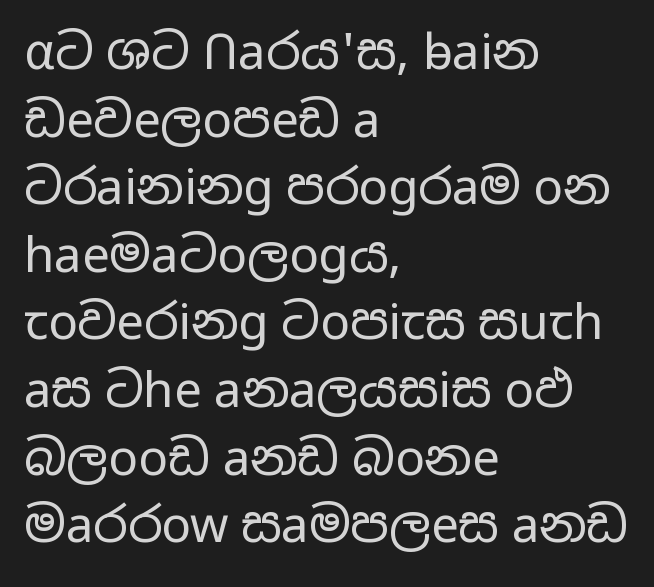
Q: Is the text bold? A: No.
Q: Is the text italic (slanted)? A: No, it is upright.
Q: Is the typeface a serif or a sans-serif typeface? A: Sans-serif.
Q: Is the text underlined? A: No.
Q: How is the paragraph aligned? A: Left-aligned.
Q: Is the spacing between letters normal or unusually wide? A: Normal.
Q: Is the spacing between lines tight, normal or loose? A: Normal.
Q: Width (condensed, normal, or wide)? A: Wide.
Q: Stroke contrast? A: Low.
Q: x-height? A: Medium.
Q: Monospaced? A: No.
